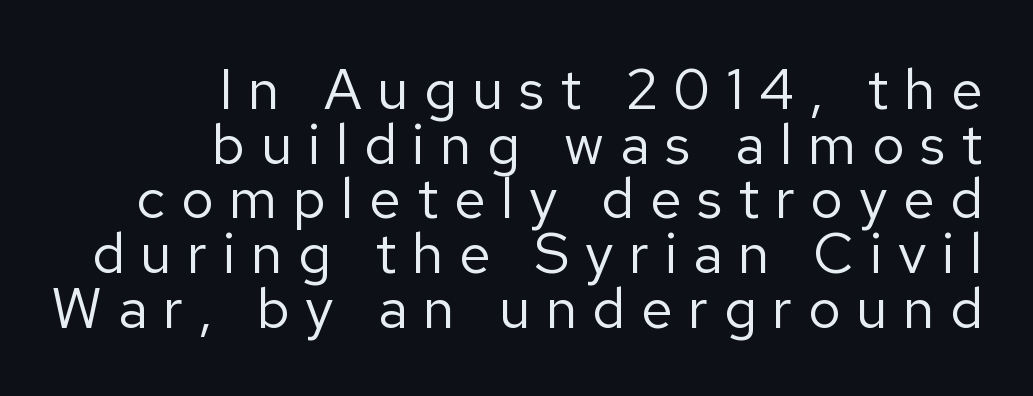
The image shows 57 px regular-weight sans-serif type, upright; set right-aligned, tight line spacing (0.96x), unusually wide letter spacing (+0.27 em), not underlined; low stroke contrast and a medium x-height.
